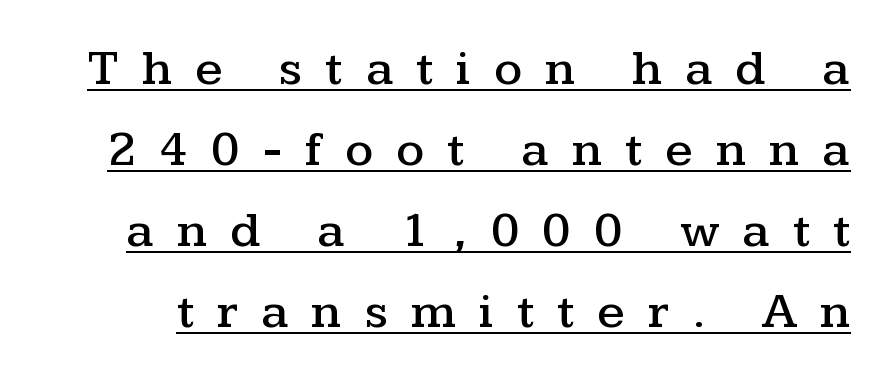
Q: Is the text italic (slanted)? A: No, it is upright.
Q: Is the typeface a serif or a sans-serif typeface? A: Serif.
Q: Is the text underlined? A: Yes.
Q: Is the spacing between letters normal or unusually wide? A: Unusually wide.
Q: Is the spacing between lines tight, normal or loose? A: Normal.
Q: Width (condensed, normal, or wide)? A: Wide.
Q: Stroke contrast? A: Medium.
Q: x-height? A: Medium.
Q: Monospaced? A: No.
